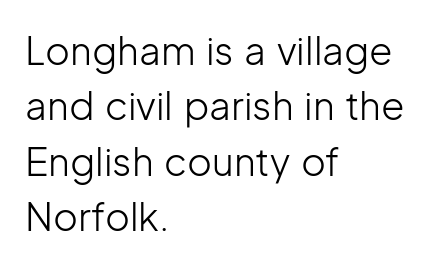
The image shows 38 px light sans-serif type, upright; set left-aligned, normal line spacing (1.46x), normal letter spacing, not underlined; low stroke contrast and a medium x-height.
